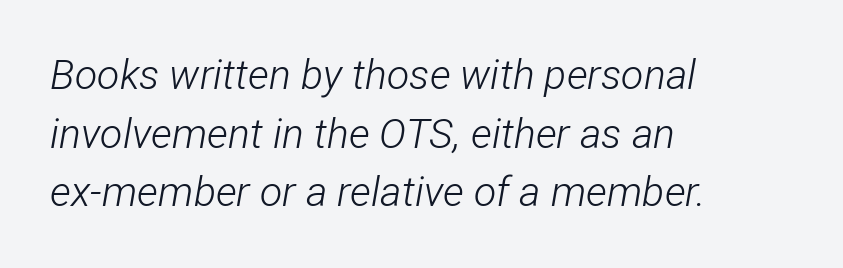
Has an underline been added? It has not. How are the letters spaced? Ordinarily, with no added tracking. Reading down the column, the eye jumps a familiar distance to each next line. The glyphs look as if they've been sheared to an angle. You could not count columns in this text — the font is proportionally spaced.
